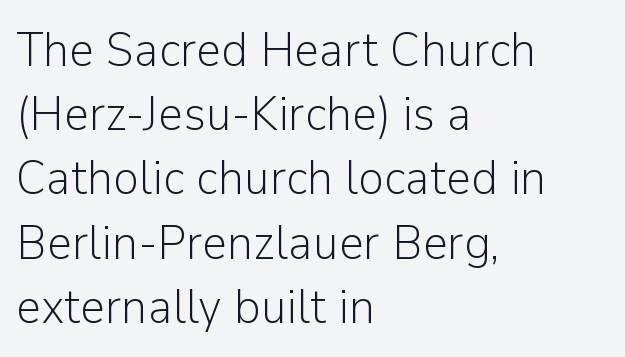
The image shows 49 px light sans-serif type, upright; set left-aligned, normal line spacing (1.31x), normal letter spacing, not underlined; low stroke contrast and a medium x-height.
